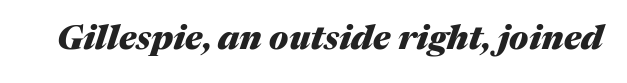
Descenders hang freely into open space. These lines are rendered in a variable-pitch font. Italic? Definitely — the glyphs are oblique. What stands out about the letter spacing? Nothing — it is the standard amount. How heavy is the stroke? Heavy — this is a bold.
